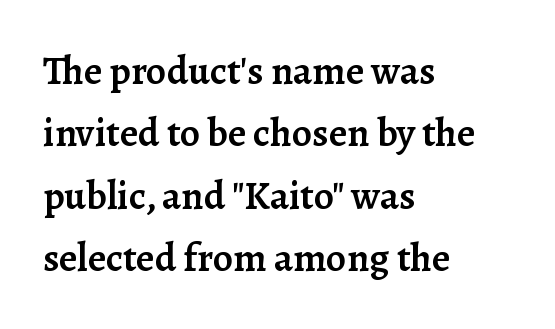
The string is rendered with underlining switched off. What stands out about the letter spacing? Nothing — it is the standard amount. Unlike italic type, these characters show no tilt at all. The designer went with a serif here, giving each stem small feet.
